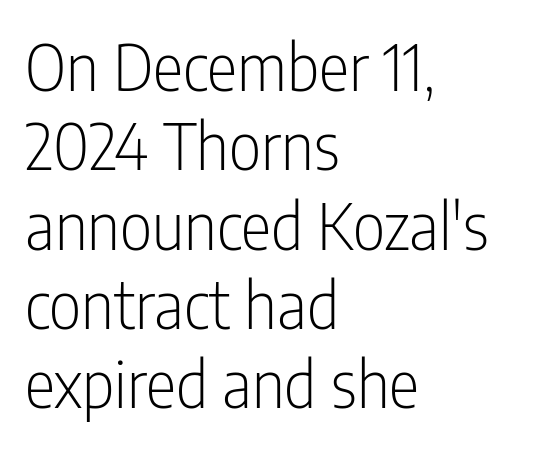
The image shows 64 px light, condensed sans-serif type, upright; set left-aligned, line spacing 1.24x, normal letter spacing, not underlined; low stroke contrast and a medium x-height.
